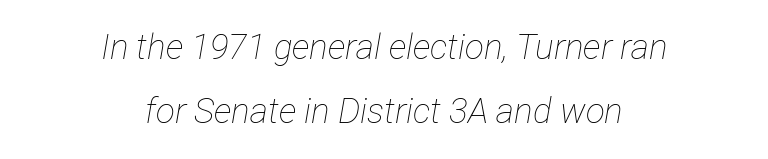
Q: Is the text bold? A: No.
Q: Is the text italic (slanted)? A: Yes, it leans right by about 12 degrees.
Q: Is the text underlined? A: No.
Q: How is the paragraph aligned? A: Centered.
Q: Is the spacing between letters normal or unusually wide? A: Normal.
Q: Width (condensed, normal, or wide)? A: Condensed.
Q: Stroke contrast? A: Low.
Q: x-height? A: Medium.
Q: Monospaced? A: No.
